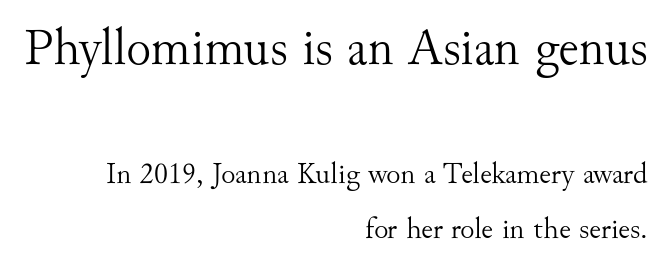
Q: Is the text bold? A: No.
Q: Is the text italic (slanted)? A: No, it is upright.
Q: Is the typeface a serif or a sans-serif typeface? A: Serif.
Q: Is the text underlined? A: No.
Q: How is the paragraph aligned? A: Right-aligned.
Q: Is the spacing between letters normal or unusually wide? A: Normal.
Q: Which block of text is set in a larger size, the first (top) or the second (bottom)? A: The first (top) one.
Q: Width (condensed, normal, or wide)? A: Normal.
Q: Stroke contrast? A: Medium.
Q: x-height? A: Small.
Q: Monospaced? A: No.
